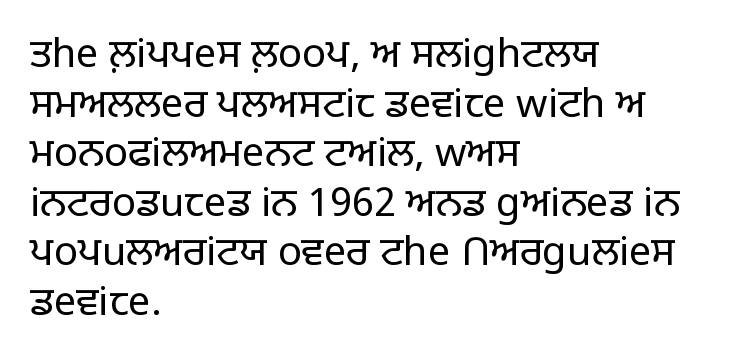
Q: Is the text bold? A: No.
Q: Is the text italic (slanted)? A: No, it is upright.
Q: Is the typeface a serif or a sans-serif typeface? A: Sans-serif.
Q: Is the text underlined? A: No.
Q: How is the paragraph aligned? A: Left-aligned.
Q: Is the spacing between letters normal or unusually wide? A: Normal.
Q: Width (condensed, normal, or wide)? A: Normal.
Q: Stroke contrast? A: Low.
Q: x-height? A: Large.
Q: Monospaced? A: No.
